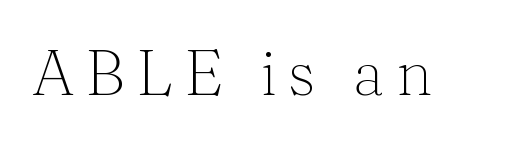
The letters stand upright; this is a roman face. Small tapered or slab feet sit at the stroke ends, so this counts as serif. Unmarked baselines from the first word to the last. Weight: regular or lighter. Looks like regular typesetting: each glyph gets only the width it needs.
